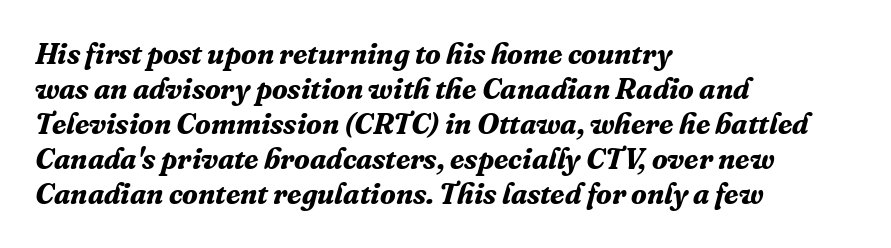
The image shows 29 px bold serif type, italic (leaning right); set left-aligned, line spacing 1.21x, normal letter spacing, not underlined; medium stroke contrast and a medium x-height.
